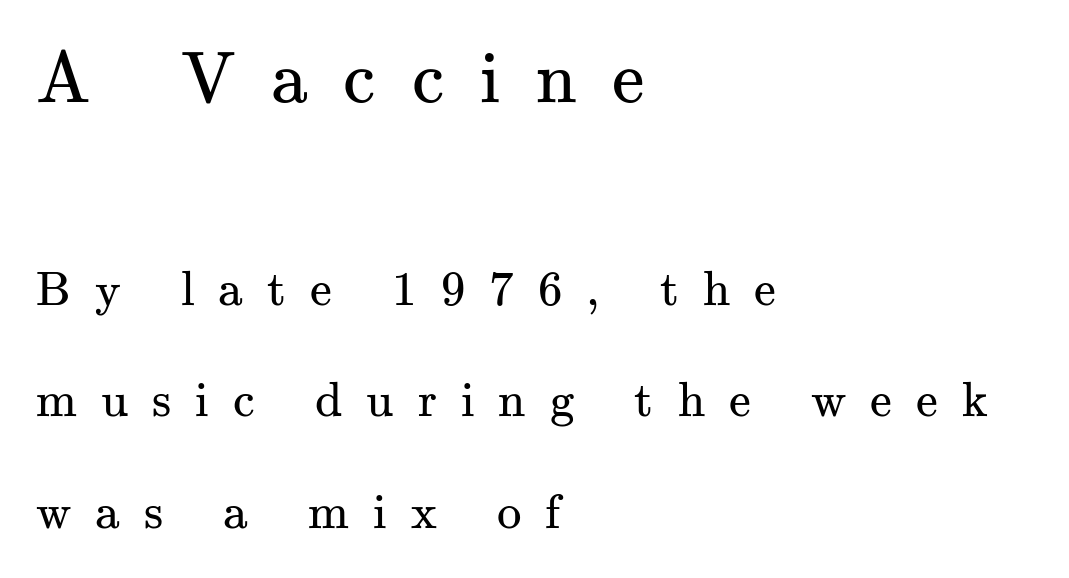
{"serif": "yes", "italic": "no", "bold": "no", "weight": "regular", "width": "normal", "stroke_contrast": "medium", "x_height": "small", "monospaced": "no", "underline": "no", "align": "left", "line_spacing": "loose", "line_spacing_ratio": 2.27, "letter_spacing": "wide", "letter_spacing_em": 0.49, "larger_block": "first", "size_ratio": 1.49, "glyph_px": 73}
